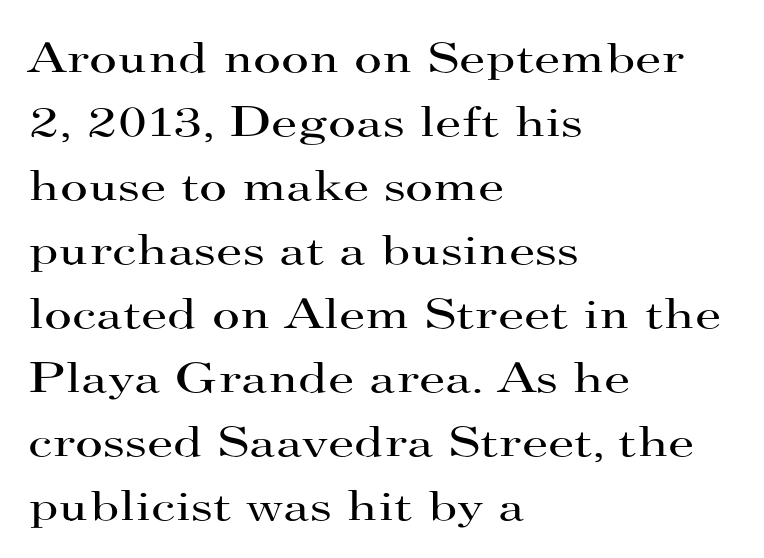
What kind of face is this? One with serifs. Here the designer chose a conventional face with non-uniform glyph widths. The characters are drawn with everyday or finer stroke widths. The typesetter chose a ragged-right arrangement here. Glyph-to-glyph distance matches everyday printed text.
